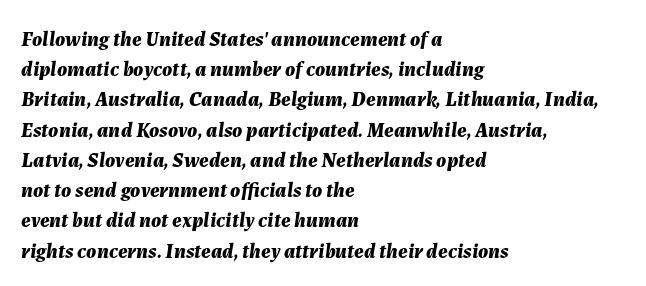
{"italic": "yes", "lean": "right", "slant_degrees": 7, "bold": "yes", "underline": "no", "align": "left", "line_spacing": "normal", "line_spacing_ratio": 1.44, "letter_spacing": "normal", "letter_spacing_em": 0.0, "glyph_px": 21}
